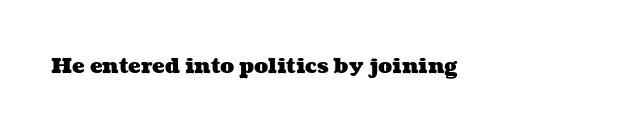
The image shows 21 px bold type; set normal letter spacing, not underlined.
